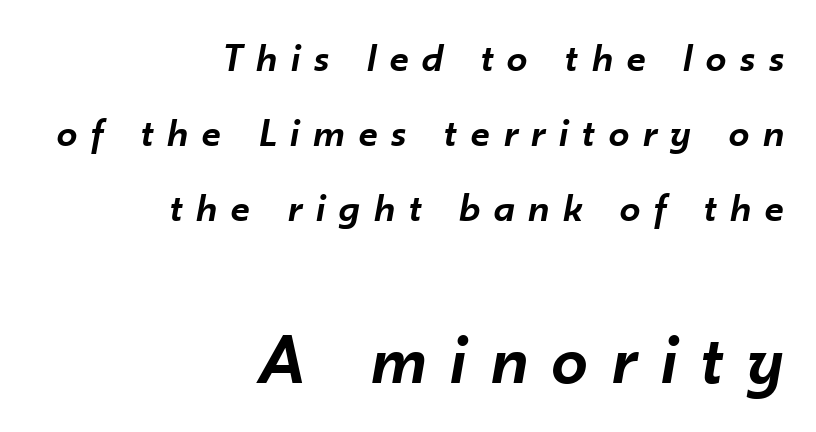
Italic: yes, the glyphs are oblique. Compared with an ordinary text face, these strokes are moderately heavier — a semibold. Anything drawn beneath the words? Only blank space. How are the letters spaced? Widely, with obvious added tracking. Whoever set this made the second block the dominant, larger element. Here the designer chose a conventional face with non-uniform glyph widths.
